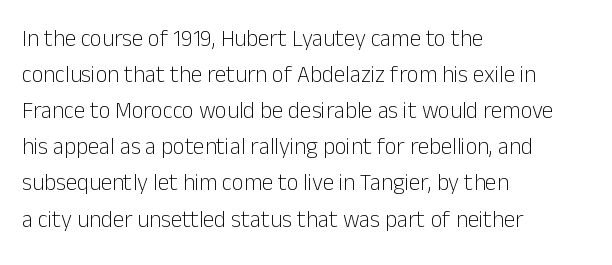
Nothing unusual about the tracking: characters are spaced as the font intends. The typesetter chose a ragged-right arrangement here. Vertical strokes here are truly vertical. In terms of leading, this rendering sits right in the middle.
